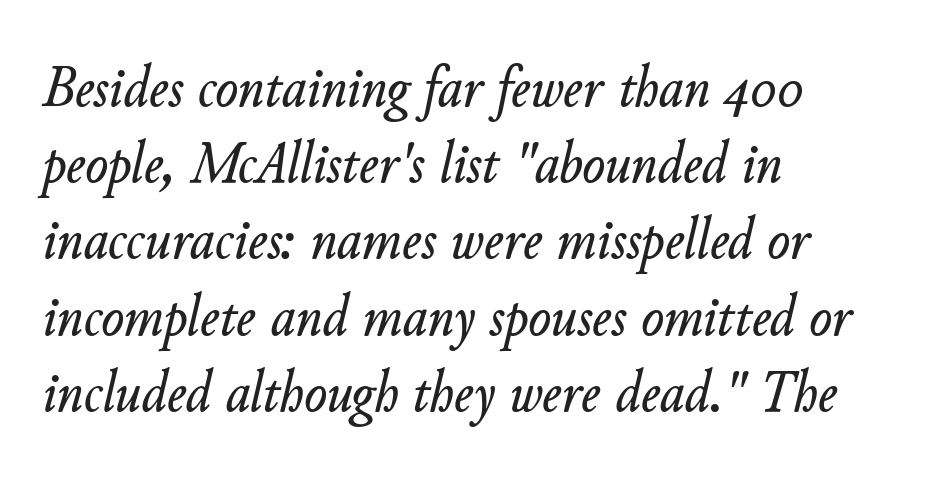
Tall strokes in this sample are angled rather than plumb. Honestly, the letter spacing is just normal — you wouldn't notice it. Each letter keeps its own natural width here, so spacing adapts to shape. Successive baselines arrive at the customary interval. Does the copy run flush right? No — it runs flush left. Clear beneath every line of the passage.
